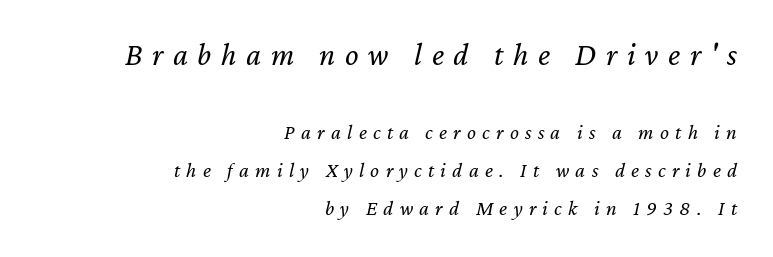
{"italic": "yes", "lean": "right", "slant_degrees": 12, "bold": "no", "weight": "regular", "width": "normal", "stroke_contrast": "low", "x_height": "medium", "monospaced": "no", "underline": "no", "align": "right", "line_spacing_ratio": 1.82, "letter_spacing": "wide", "letter_spacing_em": 0.3, "larger_block": "first", "size_ratio": 1.52, "glyph_px": 32}
